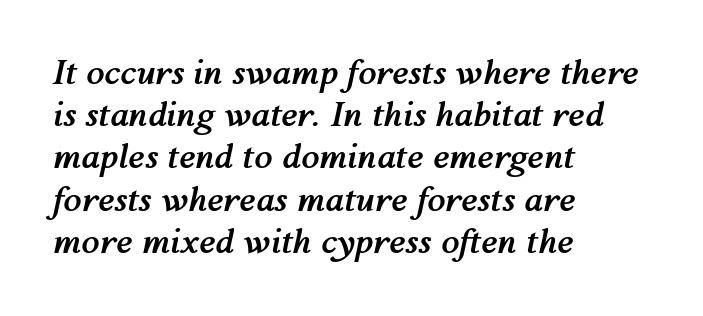
In CSS terms this would be text-align: left. There is no visible air inserted between adjacent glyphs. The rendering applies a slant to the glyphs. These lines are rendered in a variable-pitch font.
